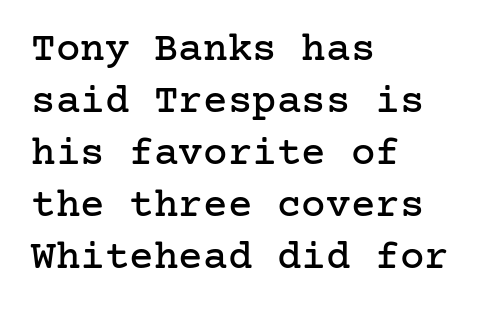
The gaps between neighbouring characters are ordinary and unremarkable. Line starts are locked; line ends wander. This is the regular roman posture of the typeface. No word sits above an underline. Compared with typical paragraphs, the rows here are spaced about the same.
